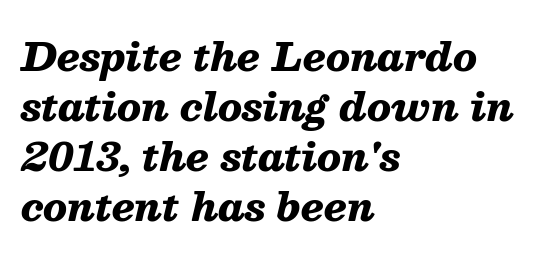
Caption: standard tracking, unaltered. Emphasis by weight is at full strength: bold. Think of a printed novel: that variable character pitch is what you see here. Compared with typical paragraphs, the rows here are spaced about the same. The rag falls on the right side of this text block.
